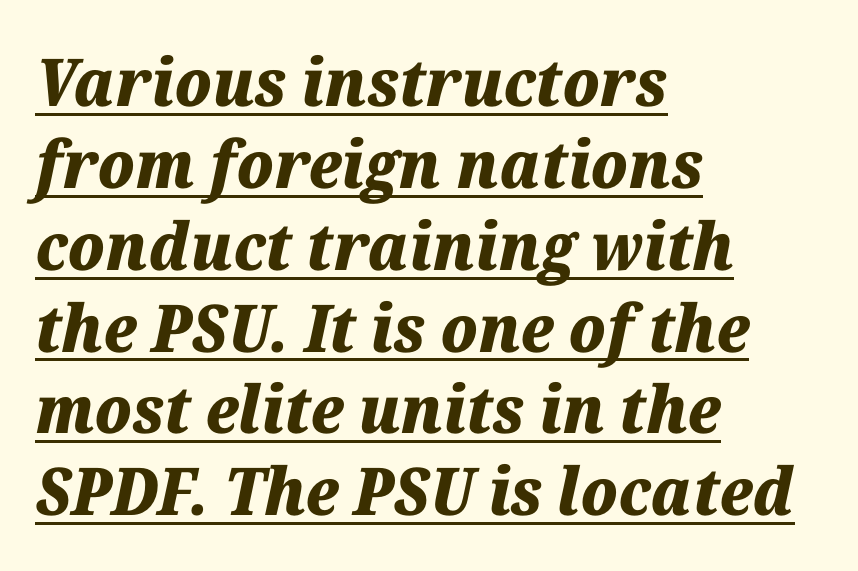
{"italic": "yes", "lean": "right", "slant_degrees": 12, "bold": "yes", "weight": "heavy", "width": "normal", "stroke_contrast": "medium", "x_height": "medium", "monospaced": "no", "underline": "yes", "align": "left", "line_spacing_ratio": 1.24, "letter_spacing": "normal", "letter_spacing_em": 0.0, "glyph_px": 66}
